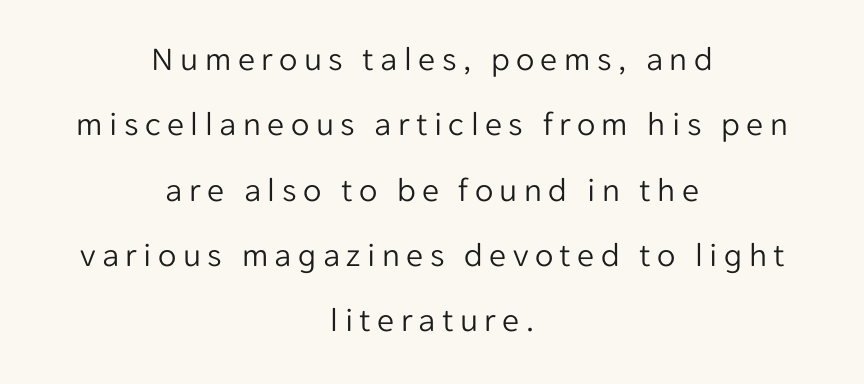
The image shows 34 px light sans-serif type, upright; set centered, loose line spacing (1.92x), not underlined; low stroke contrast and a medium x-height.
